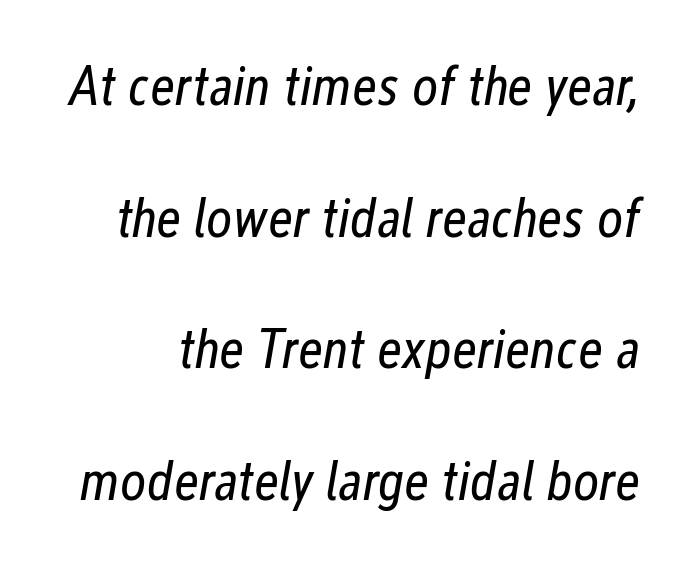
The letters advance in unequal steps, a hallmark of proportional type. Spacing between characters is what you'd get straight out of the box. Designer's note — italics engaged. Vertical stems look standard width or narrower in stroke. A typesetter would call this leading open, well beyond the default.
